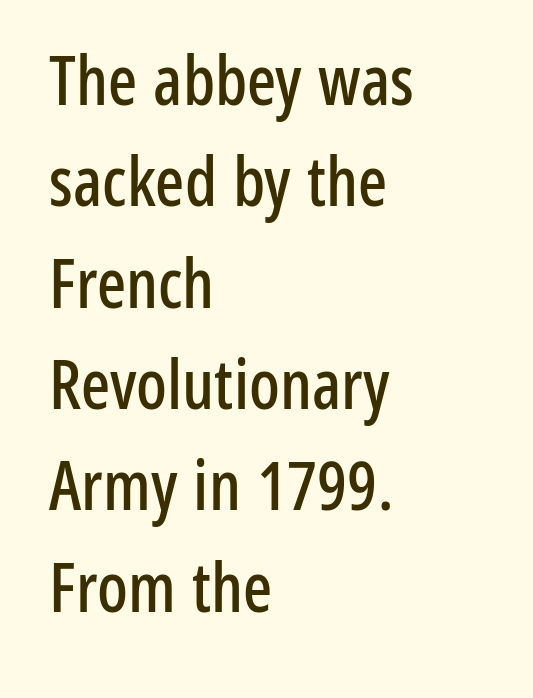
The image shows 68 px condensed sans-serif type, upright; set left-aligned, normal line spacing (1.49x), normal letter spacing, not underlined; low stroke contrast and a medium x-height.
